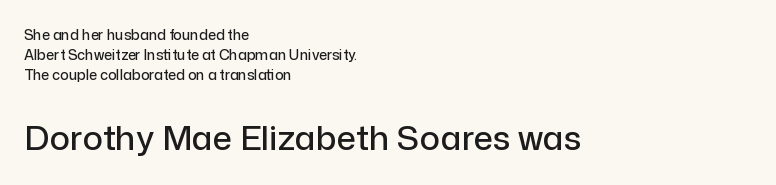
Q: Is the text italic (slanted)? A: No, it is upright.
Q: Is the typeface a serif or a sans-serif typeface? A: Sans-serif.
Q: Is the text underlined? A: No.
Q: How is the paragraph aligned? A: Left-aligned.
Q: Is the spacing between letters normal or unusually wide? A: Normal.
Q: Is the spacing between lines tight, normal or loose? A: Normal.
Q: Which block of text is set in a larger size, the first (top) or the second (bottom)? A: The second (bottom) one.
Q: Width (condensed, normal, or wide)? A: Normal.
Q: Stroke contrast? A: Low.
Q: x-height? A: Medium.
Q: Monospaced? A: No.
